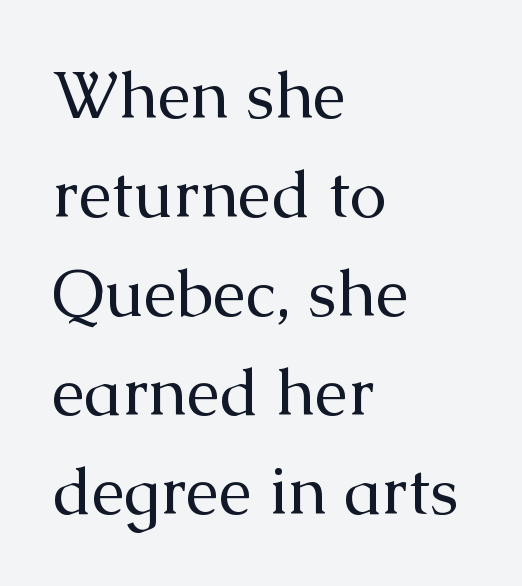
The image shows 66 px regular-weight serif type, upright; set left-aligned, normal line spacing (1.5x), normal letter spacing, not underlined; medium stroke contrast and a medium x-height.
